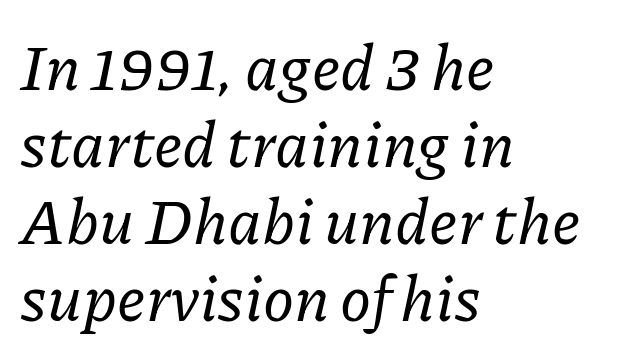
The image shows 63 px serif type, italic (leaning right); set left-aligned, line spacing 1.22x, normal letter spacing, not underlined; low stroke contrast and a medium x-height.
